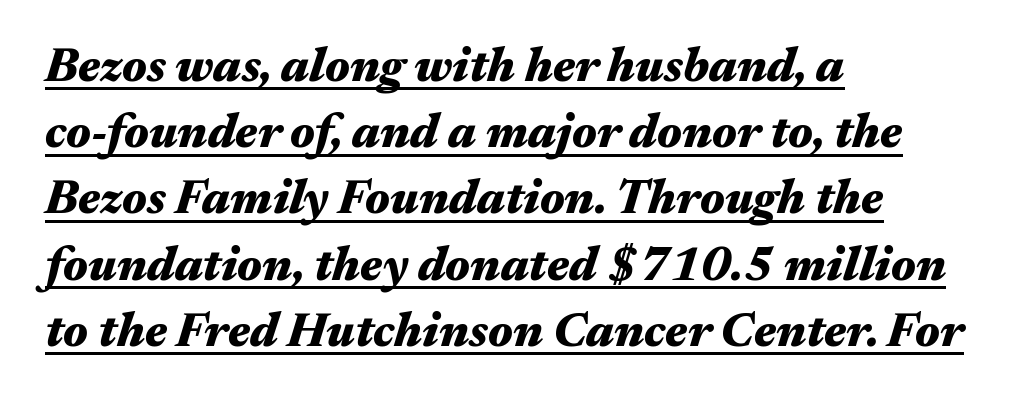
Decoration check: the copy is underlined. Leading matches the norm, producing a regular column. No extra tracking has been applied to these lines. Visually the block forms a straight wall on the left and a jagged coastline on the right. Plenty of ink on the page — the face is bold. Yep, that's italic — everything's leaning.
